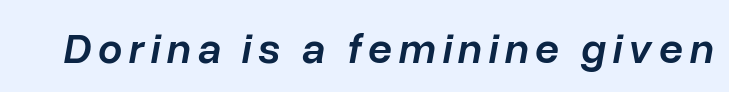
{"italic": "yes", "lean": "right", "slant_degrees": 10, "bold": "semi", "weight": "semibold", "width": "normal", "stroke_contrast": "low", "x_height": "medium", "monospaced": "no", "underline": "no", "glyph_px": 43}
